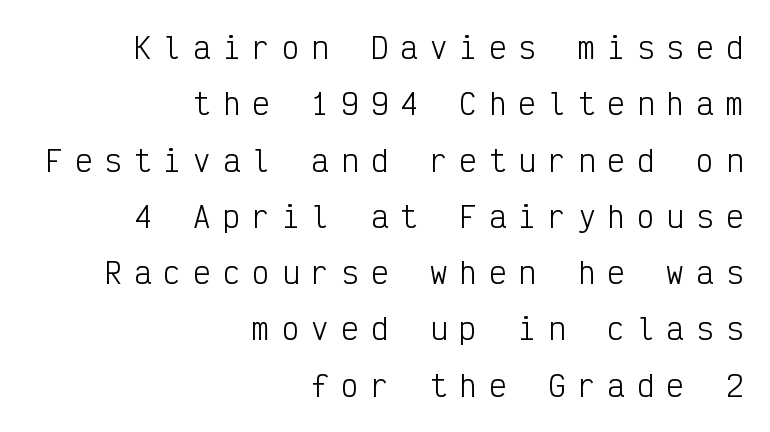
Q: Is the text bold? A: No.
Q: Is the text italic (slanted)? A: No, it is upright.
Q: Is the typeface a serif or a sans-serif typeface? A: Sans-serif.
Q: Is the text underlined? A: No.
Q: How is the paragraph aligned? A: Right-aligned.
Q: Is the spacing between letters normal or unusually wide? A: Unusually wide.
Q: Is the spacing between lines tight, normal or loose? A: Loose.
Q: Width (condensed, normal, or wide)? A: Condensed.
Q: Stroke contrast? A: Low.
Q: x-height? A: Medium.
Q: Monospaced? A: Yes.
